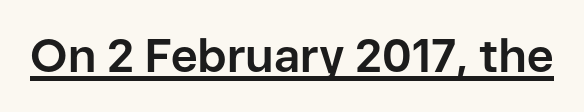
Q: Is the text bold? A: Yes.
Q: Is the text italic (slanted)? A: No, it is upright.
Q: Is the typeface a serif or a sans-serif typeface? A: Sans-serif.
Q: Is the text underlined? A: Yes.
Q: Is the spacing between letters normal or unusually wide? A: Normal.
Q: Width (condensed, normal, or wide)? A: Normal.
Q: Stroke contrast? A: Low.
Q: x-height? A: Medium.
Q: Monospaced? A: No.
